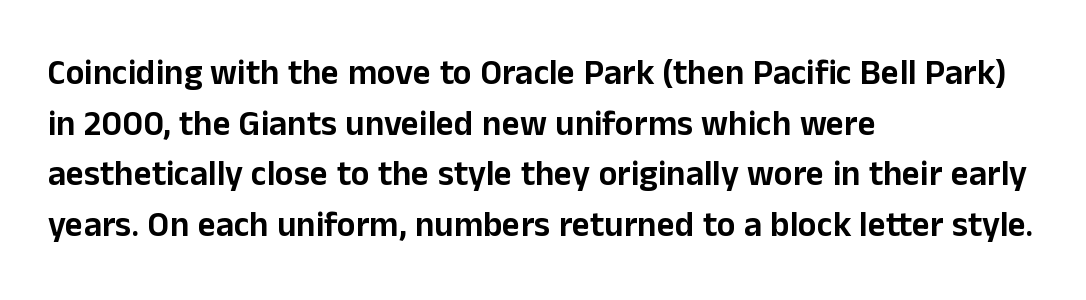
Q: Is the text italic (slanted)? A: No, it is upright.
Q: Is the typeface a serif or a sans-serif typeface? A: Sans-serif.
Q: Is the text underlined? A: No.
Q: How is the paragraph aligned? A: Left-aligned.
Q: Is the spacing between letters normal or unusually wide? A: Normal.
Q: Is the spacing between lines tight, normal or loose? A: Normal.
Q: Width (condensed, normal, or wide)? A: Normal.
Q: Stroke contrast? A: Low.
Q: x-height? A: Medium.
Q: Monospaced? A: No.
